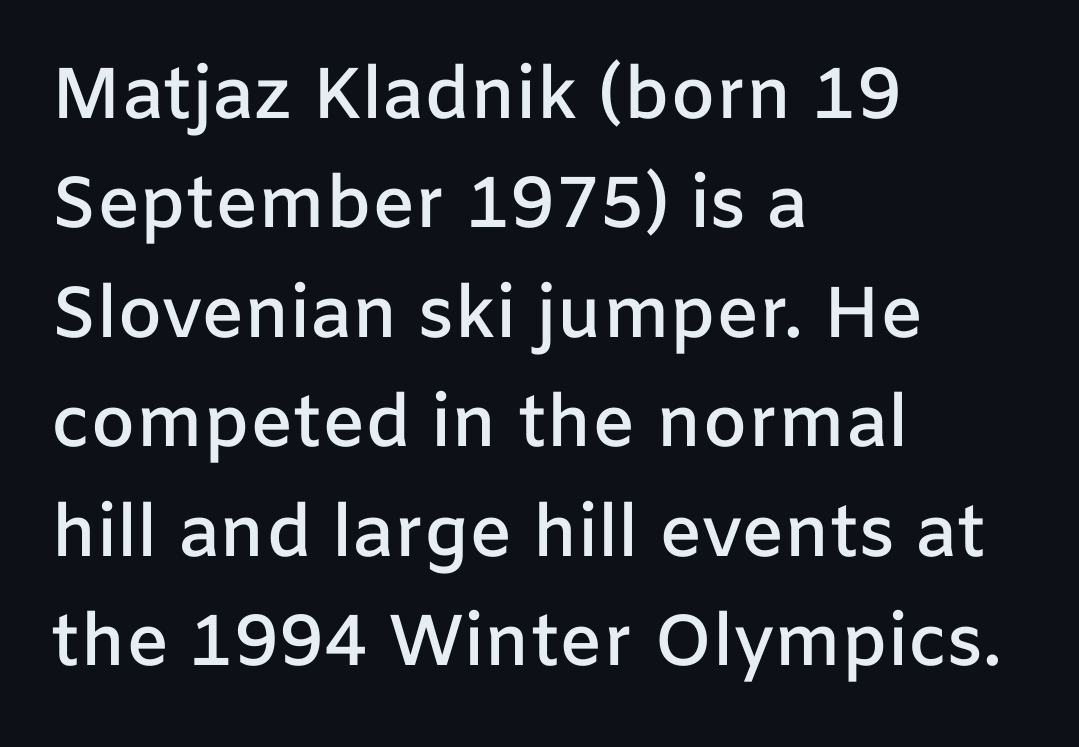
Q: Is the text bold? A: Semi-bold.
Q: Is the text italic (slanted)? A: No, it is upright.
Q: Is the typeface a serif or a sans-serif typeface? A: Sans-serif.
Q: Is the text underlined? A: No.
Q: How is the paragraph aligned? A: Left-aligned.
Q: Is the spacing between letters normal or unusually wide? A: Normal.
Q: Is the spacing between lines tight, normal or loose? A: Normal.
Q: Width (condensed, normal, or wide)? A: Normal.
Q: Stroke contrast? A: Low.
Q: x-height? A: Medium.
Q: Monospaced? A: No.
